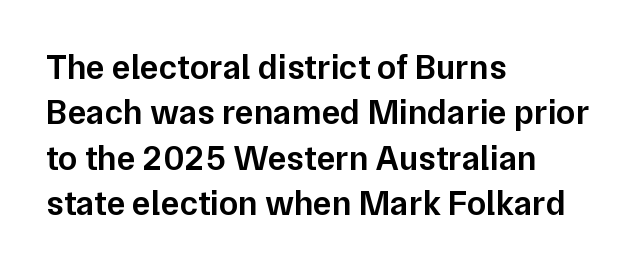
Q: Is the text bold? A: Semi-bold.
Q: Is the text italic (slanted)? A: No, it is upright.
Q: Is the typeface a serif or a sans-serif typeface? A: Sans-serif.
Q: Is the text underlined? A: No.
Q: How is the paragraph aligned? A: Left-aligned.
Q: Is the spacing between letters normal or unusually wide? A: Normal.
Q: Is the spacing between lines tight, normal or loose? A: Normal.
Q: Width (condensed, normal, or wide)? A: Normal.
Q: Stroke contrast? A: Low.
Q: x-height? A: Medium.
Q: Monospaced? A: No.
